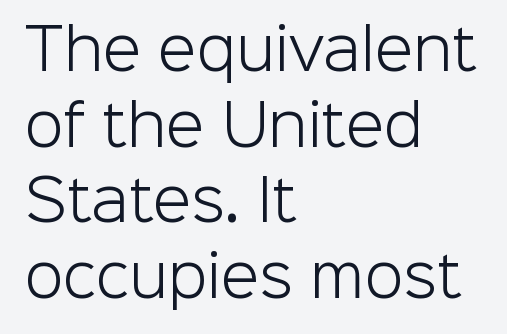
You could call the tracking neutral — neither tight nor loose. Is the stroke heavy? The answer is a plain regular-or-lighter. Words float on clear page, feet unadorned. The leading is moderate, giving the passage an even texture. This sample has the flowing, uneven cadence of proportional lettering.
